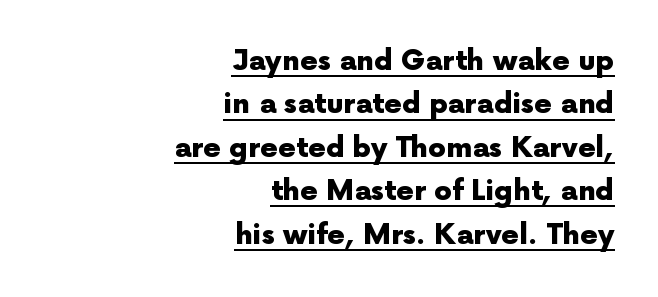
{"serif": "no", "italic": "no", "bold": "yes", "weight": "heavy", "width": "normal", "x_height": "medium", "monospaced": "no", "underline": "yes", "align": "right", "line_spacing": "normal", "line_spacing_ratio": 1.55, "letter_spacing": "normal", "letter_spacing_em": 0.0, "glyph_px": 28}
